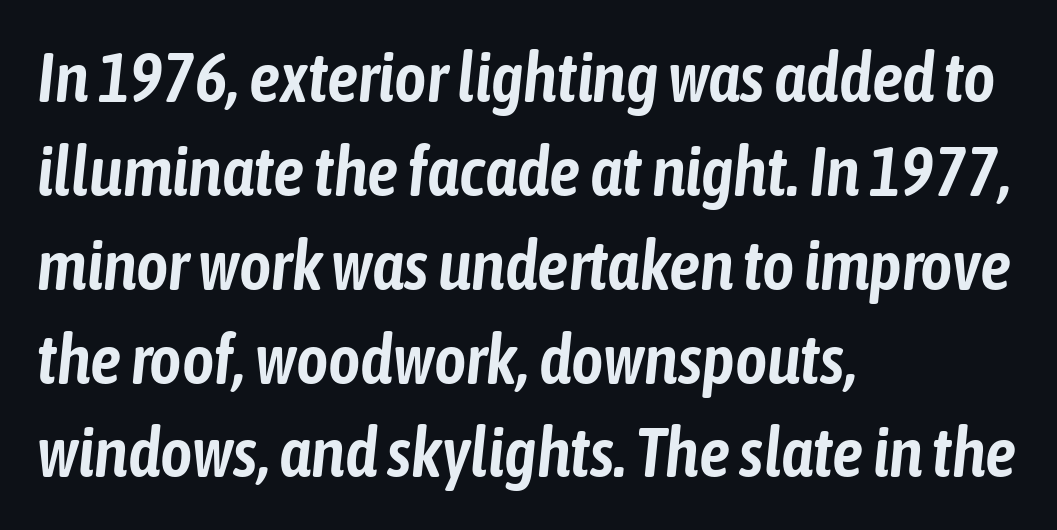
The image shows 69 px condensed type, italic (leaning right); set left-aligned, normal line spacing (1.36x), normal letter spacing, not underlined; low stroke contrast and a medium x-height.
